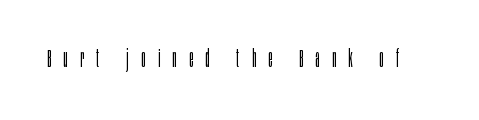
The image shows 25 px text type, upright; set unusually wide letter spacing (+0.5 em), not underlined.
